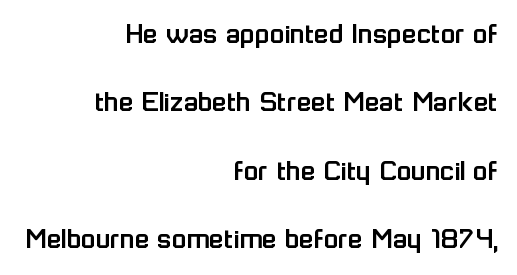
{"serif": "no", "italic": "no", "width": "normal", "stroke_contrast": "low", "x_height": "medium", "monospaced": "no", "underline": "no", "align": "right", "line_spacing": "loose", "line_spacing_ratio": 2.28, "letter_spacing": "normal", "letter_spacing_em": 0.0, "glyph_px": 30}
